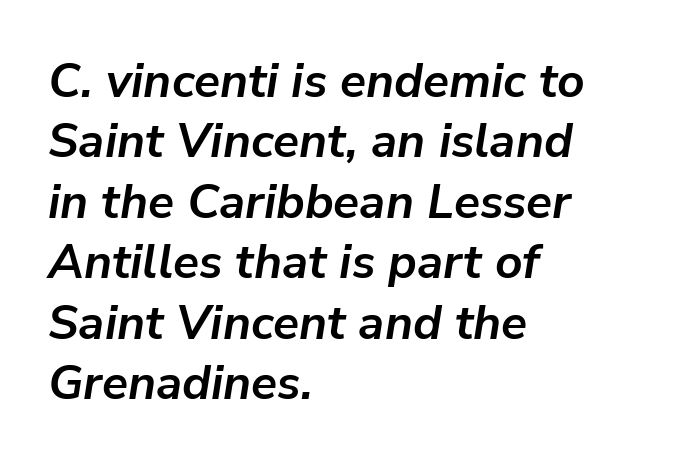
The image shows 48 px semibold type, italic (leaning right); set left-aligned, normal line spacing (1.26x), normal letter spacing, not underlined; low stroke contrast and a medium x-height.
